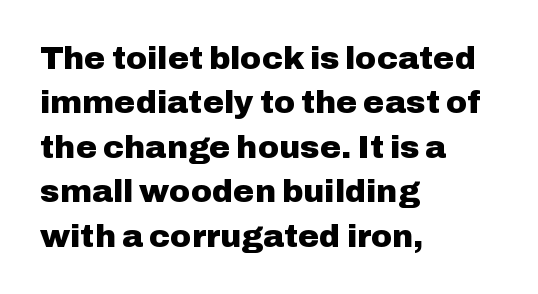
{"serif": "no", "italic": "no", "bold": "yes", "weight": "heavy", "width": "normal", "stroke_contrast": "low", "x_height": "medium", "monospaced": "no", "underline": "no", "align": "left", "line_spacing": "normal", "line_spacing_ratio": 1.39, "letter_spacing": "normal", "letter_spacing_em": 0.0, "glyph_px": 32}
